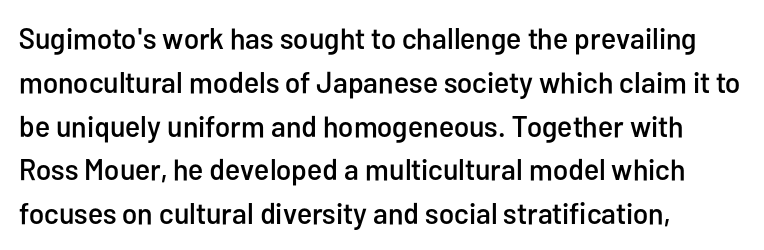
Q: Is the text italic (slanted)? A: No, it is upright.
Q: Is the typeface a serif or a sans-serif typeface? A: Sans-serif.
Q: Is the text underlined? A: No.
Q: How is the paragraph aligned? A: Left-aligned.
Q: Is the spacing between letters normal or unusually wide? A: Normal.
Q: Is the spacing between lines tight, normal or loose? A: Normal.
Q: Width (condensed, normal, or wide)? A: Condensed.
Q: Stroke contrast? A: Low.
Q: x-height? A: Medium.
Q: Monospaced? A: No.
